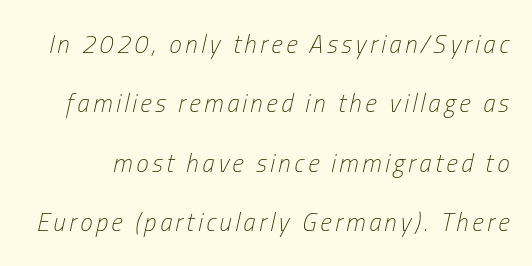
{"italic": "yes", "lean": "right", "slant_degrees": 13, "bold": "no", "underline": "no", "line_spacing": "loose", "line_spacing_ratio": 2.38, "glyph_px": 25}
